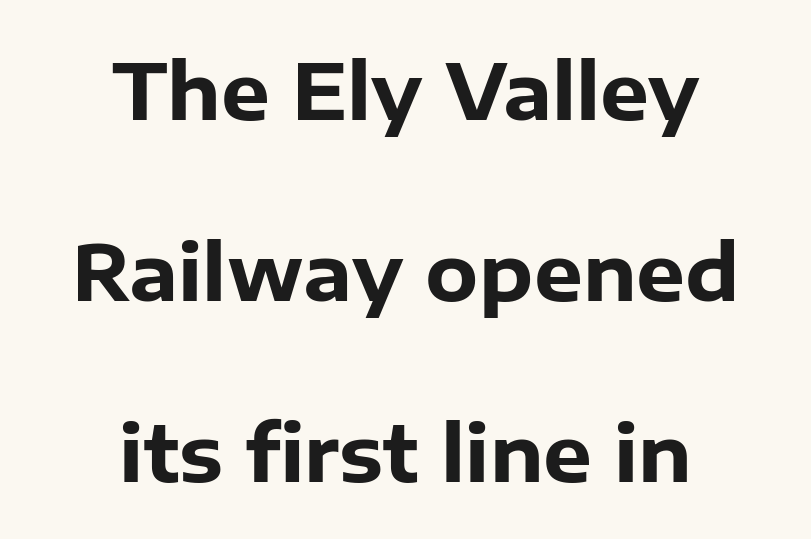
Here the glyphs are tracked normally, forming tight word shapes. The passage shown stacks its lines with a broad gap. Italic? Not at all — the glyphs are vertical. Do the characters align in a grid? No, the font is proportional. The font is running at its bold setting.
